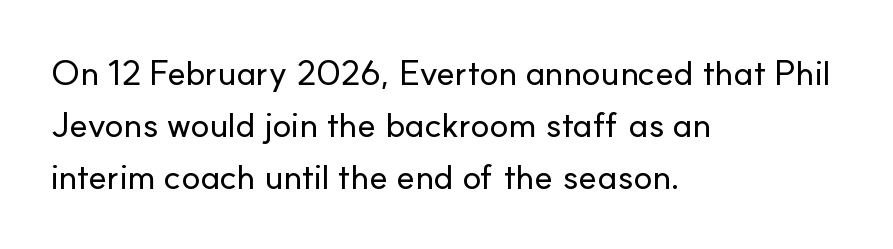
{"serif": "no", "italic": "no", "width": "normal", "stroke_contrast": "low", "x_height": "small", "monospaced": "no", "underline": "no", "align": "left", "line_spacing": "normal", "line_spacing_ratio": 1.48, "letter_spacing": "normal", "letter_spacing_em": 0.0, "glyph_px": 35}
